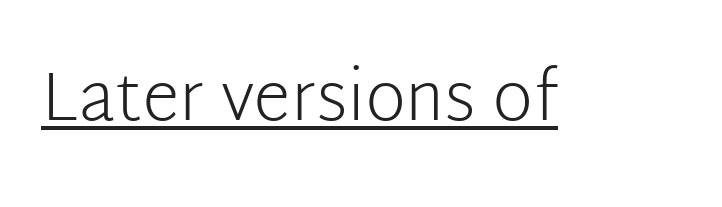
{"serif": "no", "italic": "no", "bold": "no", "weight": "light", "width": "normal", "stroke_contrast": "low", "x_height": "medium", "monospaced": "no", "underline": "yes", "letter_spacing": "normal", "letter_spacing_em": 0.0, "glyph_px": 68}
